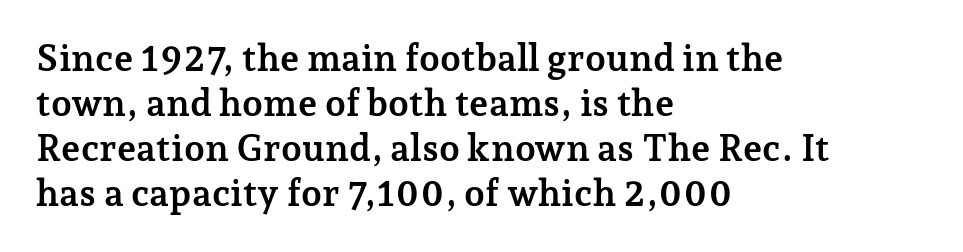
Q: Is the text bold? A: Yes.
Q: Is the text italic (slanted)? A: No, it is upright.
Q: Is the typeface a serif or a sans-serif typeface? A: Serif.
Q: Is the text underlined? A: No.
Q: How is the paragraph aligned? A: Left-aligned.
Q: Is the spacing between letters normal or unusually wide? A: Normal.
Q: Width (condensed, normal, or wide)? A: Normal.
Q: Stroke contrast? A: Low.
Q: x-height? A: Medium.
Q: Monospaced? A: No.
